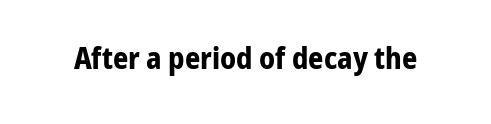
Q: Is the text bold? A: Yes.
Q: Is the text italic (slanted)? A: No, it is upright.
Q: Is the typeface a serif or a sans-serif typeface? A: Sans-serif.
Q: Is the text underlined? A: No.
Q: Is the spacing between letters normal or unusually wide? A: Normal.
Q: Width (condensed, normal, or wide)? A: Condensed.
Q: Stroke contrast? A: Low.
Q: x-height? A: Medium.
Q: Monospaced? A: No.
